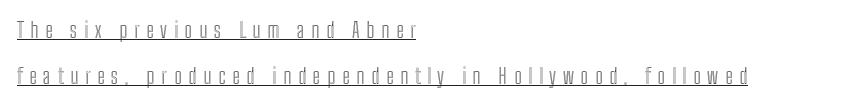
Q: Is the text italic (slanted)? A: No, it is upright.
Q: Is the text underlined? A: Yes.
Q: How is the paragraph aligned? A: Left-aligned.
Q: Is the spacing between letters normal or unusually wide? A: Unusually wide.
Q: Is the spacing between lines tight, normal or loose? A: Loose.
